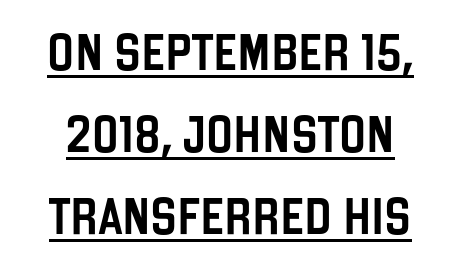
The image shows 36 px condensed sans-serif type, upright; set loose line spacing (2.28x), normal letter spacing, underlined; low stroke contrast and a large x-height.
